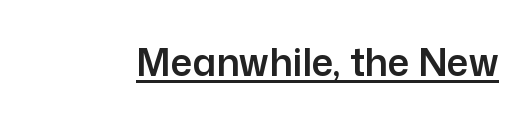
Q: Is the text italic (slanted)? A: No, it is upright.
Q: Is the typeface a serif or a sans-serif typeface? A: Sans-serif.
Q: Is the text underlined? A: Yes.
Q: Is the spacing between letters normal or unusually wide? A: Normal.
Q: Width (condensed, normal, or wide)? A: Normal.
Q: Stroke contrast? A: Low.
Q: x-height? A: Medium.
Q: Monospaced? A: No.
